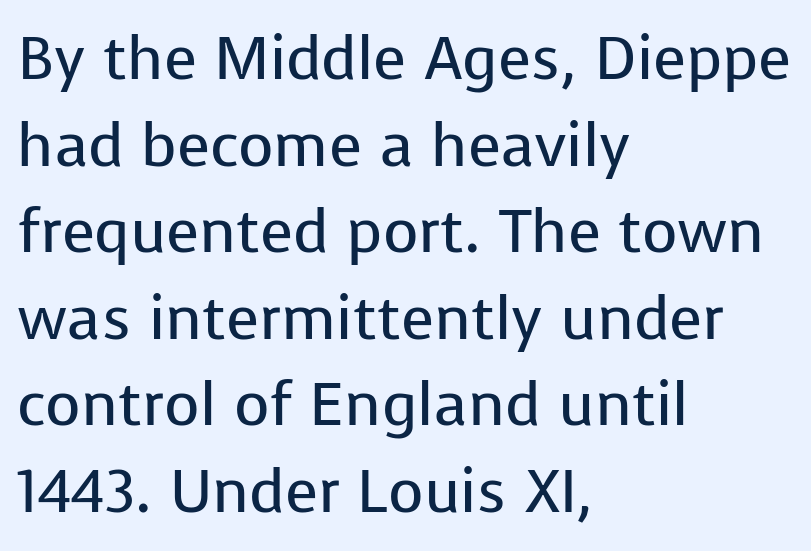
Q: Is the text bold? A: No.
Q: Is the text italic (slanted)? A: No, it is upright.
Q: Is the typeface a serif or a sans-serif typeface? A: Sans-serif.
Q: Is the text underlined? A: No.
Q: How is the paragraph aligned? A: Left-aligned.
Q: Is the spacing between letters normal or unusually wide? A: Normal.
Q: Is the spacing between lines tight, normal or loose? A: Normal.
Q: Width (condensed, normal, or wide)? A: Normal.
Q: Stroke contrast? A: Low.
Q: x-height? A: Medium.
Q: Monospaced? A: No.
